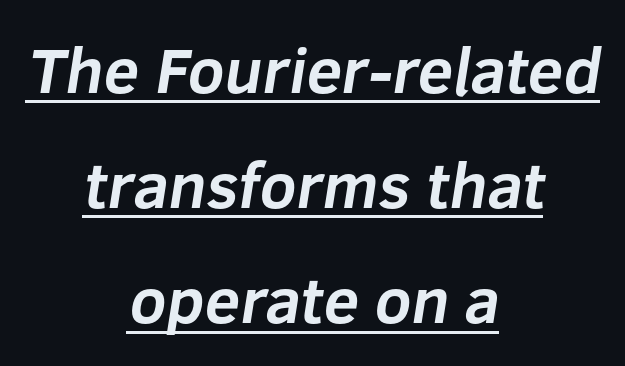
These lines keep a tight, regular rhythm from letter to letter. Strokes here are thick enough to call this a true bold. The face used here is proportionally spaced, like ordinary book or web type. Serif or sans? Sans — the stroke terminals are bare. The lettering is marked with a stroke running underneath it.
